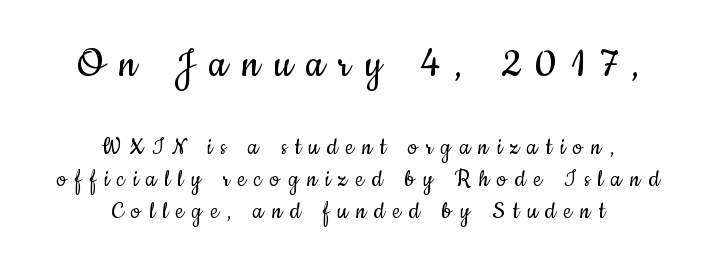
Q: Is the text bold? A: No.
Q: Is the text italic (slanted)? A: Yes.
Q: Is the typeface a serif or a sans-serif typeface? A: Sans-serif.
Q: Is the text underlined? A: No.
Q: How is the paragraph aligned? A: Centered.
Q: Is the spacing between letters normal or unusually wide? A: Unusually wide.
Q: Which block of text is set in a larger size, the first (top) or the second (bottom)? A: The first (top) one.
Q: Width (condensed, normal, or wide)? A: Condensed.
Q: Stroke contrast? A: Low.
Q: x-height? A: Small.
Q: Monospaced? A: No.
